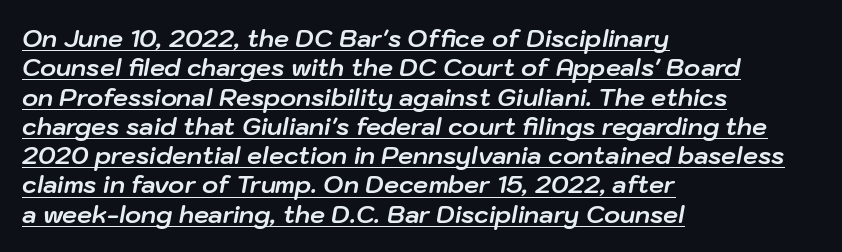
{"italic": "yes", "lean": "right", "slant_degrees": 10, "bold": "yes", "underline": "yes", "align": "left", "line_spacing_ratio": 1.22, "letter_spacing": "normal", "letter_spacing_em": 0.0, "glyph_px": 24}
